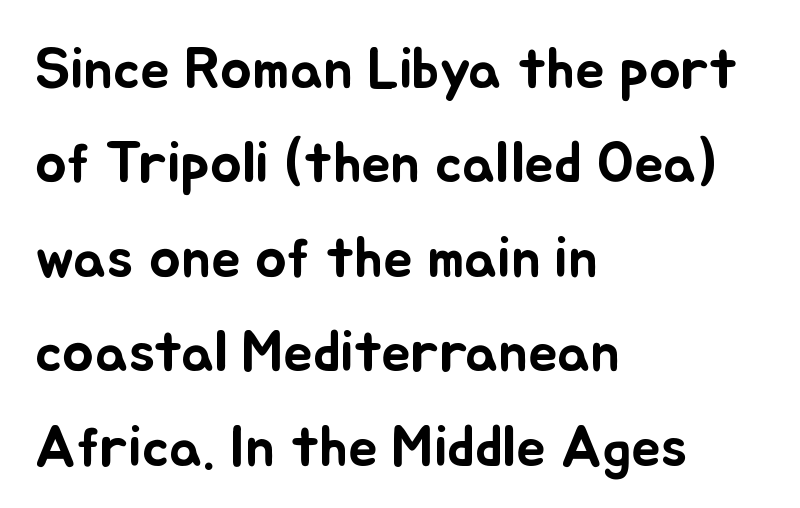
Posture: vertical. Any mark beneath the type? The region is blank. Think of a printed novel: that variable character pitch is what you see here. Glyph-to-glyph distance matches everyday printed text. Vertically, the passage feels balanced, rows spaced as you'd expect. Notice how the passage keeps a crisp vertical edge on the left only.
